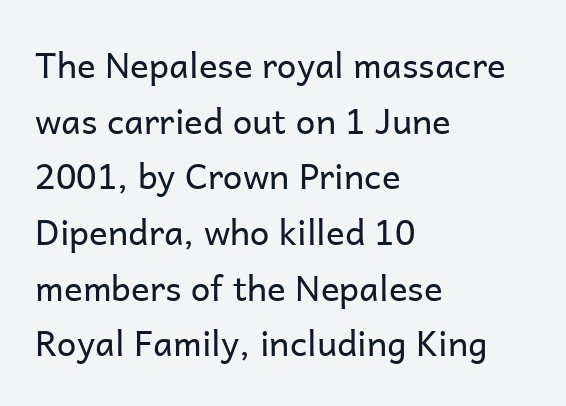
Q: Is the text bold? A: No.
Q: Is the text italic (slanted)? A: No, it is upright.
Q: Is the typeface a serif or a sans-serif typeface? A: Sans-serif.
Q: Is the text underlined? A: No.
Q: How is the paragraph aligned? A: Left-aligned.
Q: Is the spacing between letters normal or unusually wide? A: Normal.
Q: Is the spacing between lines tight, normal or loose? A: Normal.
Q: Width (condensed, normal, or wide)? A: Normal.
Q: Stroke contrast? A: Low.
Q: x-height? A: Medium.
Q: Monospaced? A: No.
